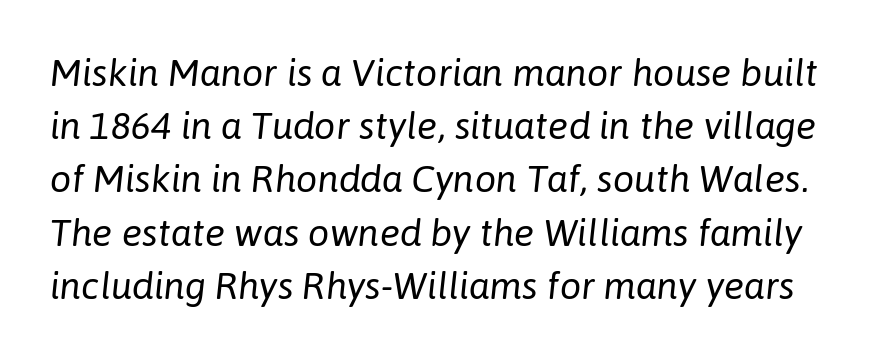
{"italic": "yes", "lean": "right", "slant_degrees": 6, "bold": "no", "weight": "regular", "width": "normal", "stroke_contrast": "low", "x_height": "medium", "monospaced": "no", "underline": "no", "line_spacing": "normal", "line_spacing_ratio": 1.4, "letter_spacing": "normal", "letter_spacing_em": 0.0, "glyph_px": 38}
